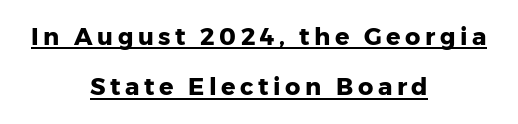
The image shows 24 px bold type, upright; set centered, loose line spacing (2.1x), underlined.
